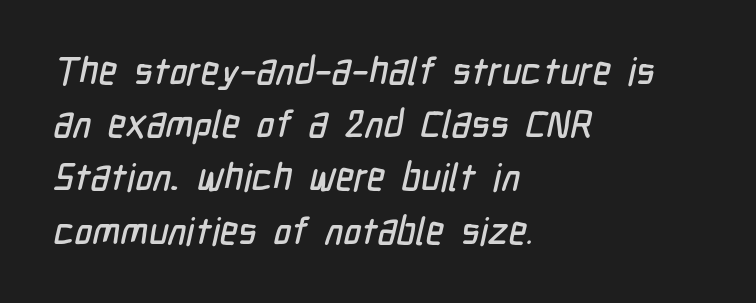
The passage shown is typed in a proportional face where columns would drift. This sample uses plain, unmodified letter spacing. Interline gaps are of average width in this sample. The compositor pushed each line to the left boundary. Stroke terminals: plain, sans-serif. Honestly, there is no underline to notice here at all.
